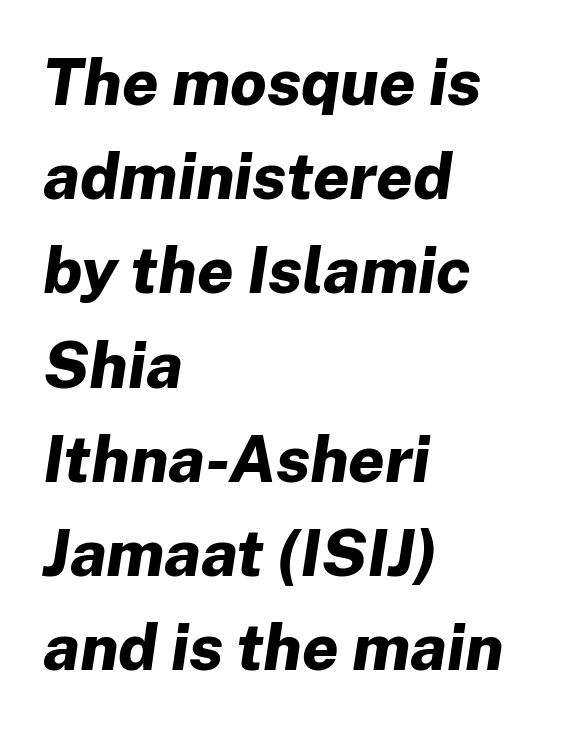
Q: Is the text bold? A: Yes.
Q: Is the text italic (slanted)? A: Yes, it leans right by about 8 degrees.
Q: Is the text underlined? A: No.
Q: How is the paragraph aligned? A: Left-aligned.
Q: Is the spacing between letters normal or unusually wide? A: Normal.
Q: Is the spacing between lines tight, normal or loose? A: Normal.
Q: Width (condensed, normal, or wide)? A: Normal.
Q: Stroke contrast? A: Low.
Q: x-height? A: Medium.
Q: Monospaced? A: No.
